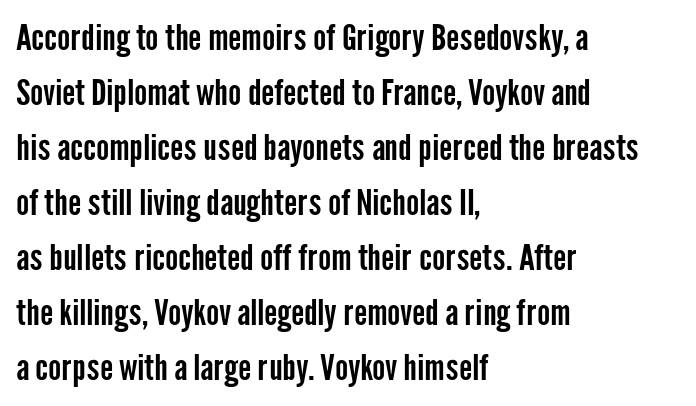
Are there feet on the stems? There aren't — it's a sans. A bare baseline throughout the passage. Students, note that the glyphs here touch the page at normal intervals. This sample has the flowing, uneven cadence of proportional lettering. Unlike italic type, these characters show no tilt at all.
